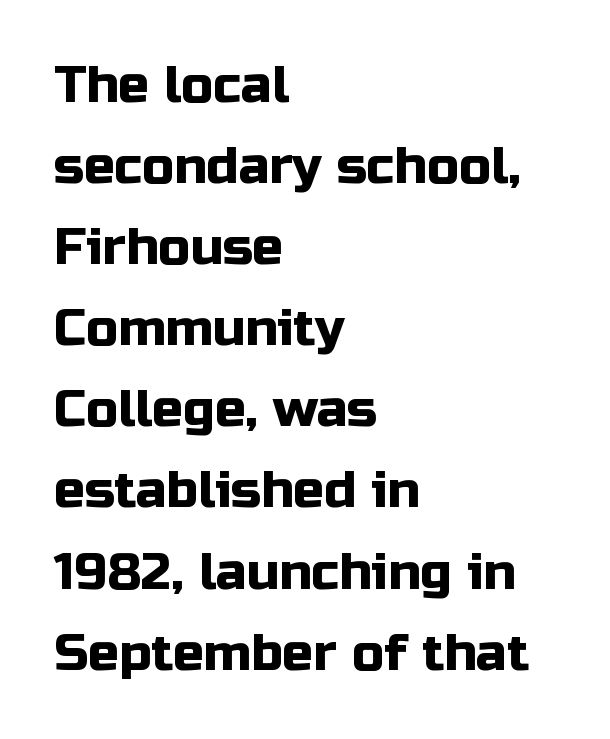
Check under the words: just untouched page. If you drew a ruler down the left edge, every line would touch it. Quick note: not italic, upright. The face used here is proportionally spaced, like ordinary book or web type. A typesetter would call this zero additional tracking. Vertical spacing — default.
